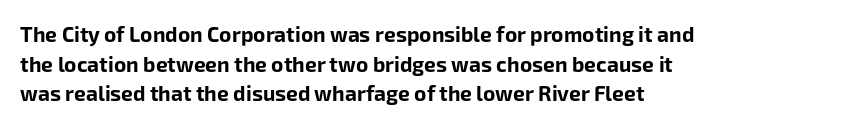
{"italic": "no", "bold": "yes", "underline": "no", "align": "left", "line_spacing": "normal", "line_spacing_ratio": 1.41, "letter_spacing": "normal", "letter_spacing_em": 0.0, "glyph_px": 21}
